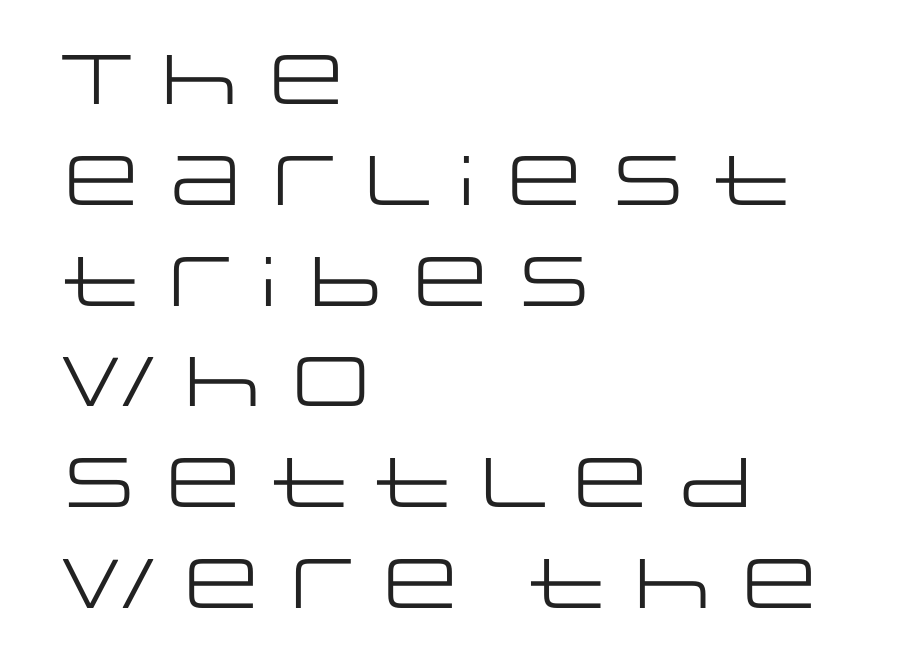
Font category for this specimen: sans-serif. A typesetter would call this proportional, since set widths differ per character. Look at the tracking — it's just the regular setting, nothing added. Plain, unruled lines of type. Does the leading feel generous? No, just average.
